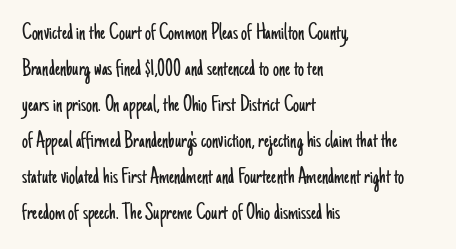
The image shows 24 px text type, upright; set left-aligned, normal line spacing (1.5x), normal letter spacing, not underlined.
